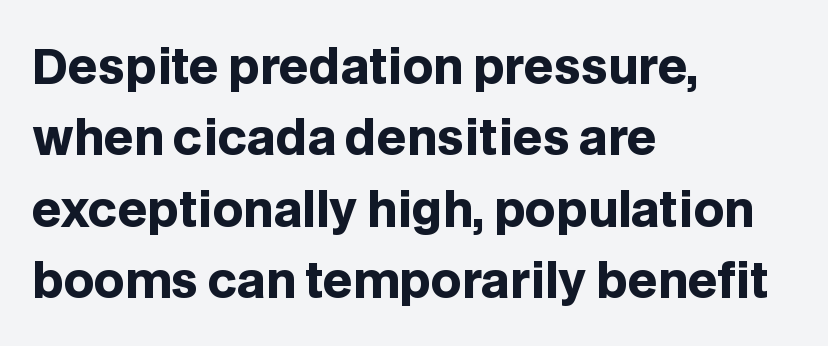
{"serif": "no", "italic": "no", "bold": "yes", "weight": "heavy", "width": "normal", "stroke_contrast": "low", "x_height": "large", "monospaced": "no", "underline": "no", "align": "left", "line_spacing": "normal", "line_spacing_ratio": 1.52, "letter_spacing": "normal", "letter_spacing_em": 0.0, "glyph_px": 47}
